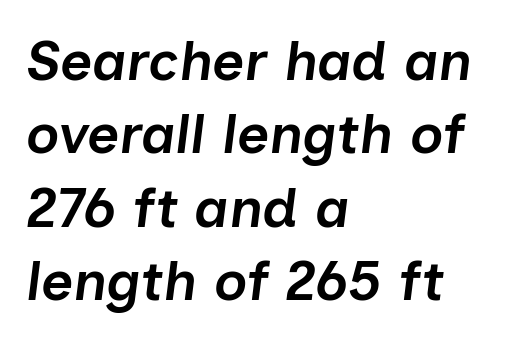
Q: Is the text bold? A: Semi-bold.
Q: Is the text italic (slanted)? A: Yes, it leans right by about 7 degrees.
Q: Is the text underlined? A: No.
Q: How is the paragraph aligned? A: Left-aligned.
Q: Is the spacing between letters normal or unusually wide? A: Normal.
Q: Is the spacing between lines tight, normal or loose? A: Normal.
Q: Width (condensed, normal, or wide)? A: Normal.
Q: Stroke contrast? A: Low.
Q: x-height? A: Medium.
Q: Monospaced? A: No.
